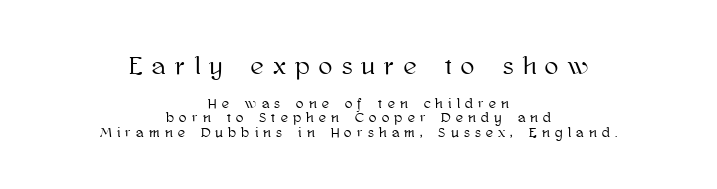
{"italic": "no", "underline": "no", "align": "center", "line_spacing": "tight", "line_spacing_ratio": 1.01, "letter_spacing": "wide", "letter_spacing_em": 0.38, "larger_block": "first", "size_ratio": 1.79, "glyph_px": 25}
